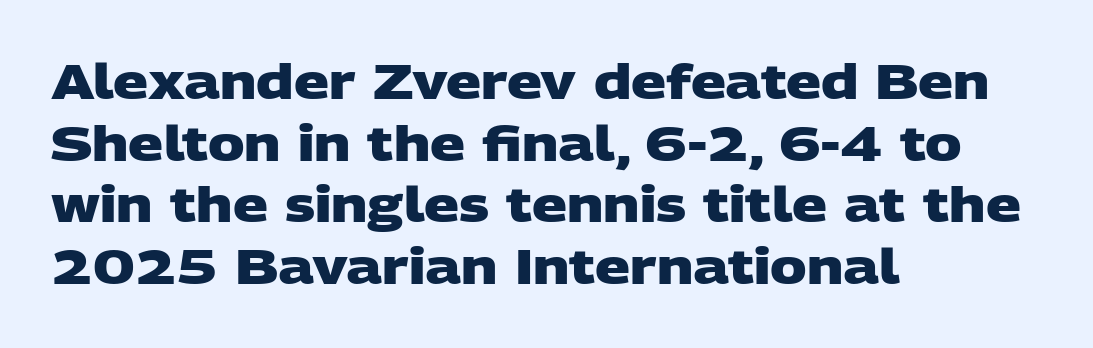
The image shows 49 px heavy, wide sans-serif type; set left-aligned, normal line spacing (1.26x), normal letter spacing, not underlined; low stroke contrast and a large x-height.
